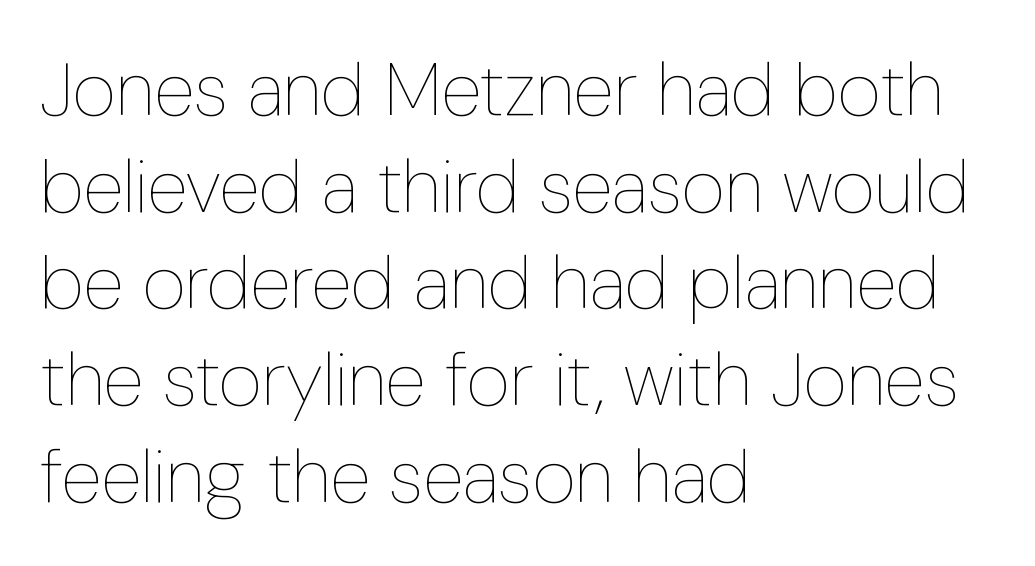
{"italic": "no", "bold": "no", "weight": "thin", "width": "condensed", "stroke_contrast": "low", "x_height": "medium", "monospaced": "no", "underline": "no", "align": "left", "line_spacing": "normal", "line_spacing_ratio": 1.29, "letter_spacing": "normal", "letter_spacing_em": 0.0, "glyph_px": 75}
